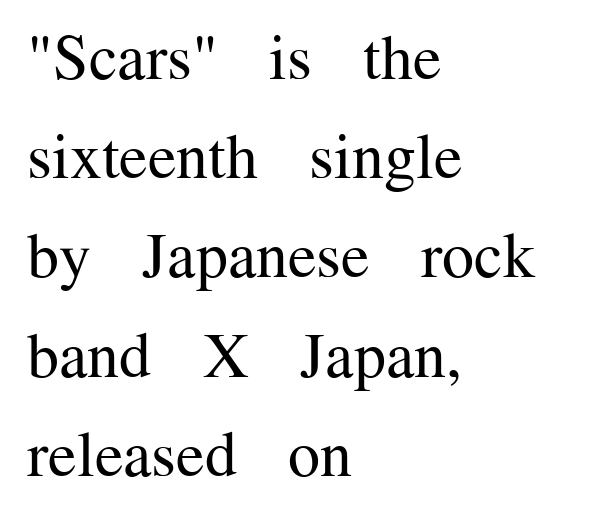
{"serif": "yes", "italic": "no", "bold": "no", "weight": "regular", "width": "normal", "stroke_contrast": "medium", "x_height": "medium", "monospaced": "no", "underline": "no", "align": "left", "line_spacing": "normal", "line_spacing_ratio": 1.55, "letter_spacing": "normal", "letter_spacing_em": 0.0, "glyph_px": 64}
